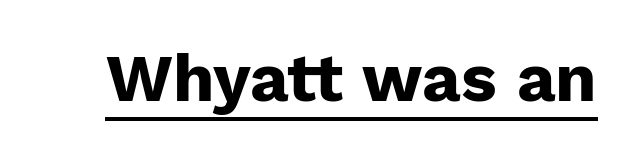
Q: Is the text bold? A: Yes.
Q: Is the text italic (slanted)? A: No, it is upright.
Q: Is the typeface a serif or a sans-serif typeface? A: Sans-serif.
Q: Is the text underlined? A: Yes.
Q: Is the spacing between letters normal or unusually wide? A: Normal.
Q: Width (condensed, normal, or wide)? A: Normal.
Q: Stroke contrast? A: Low.
Q: x-height? A: Medium.
Q: Monospaced? A: No.
